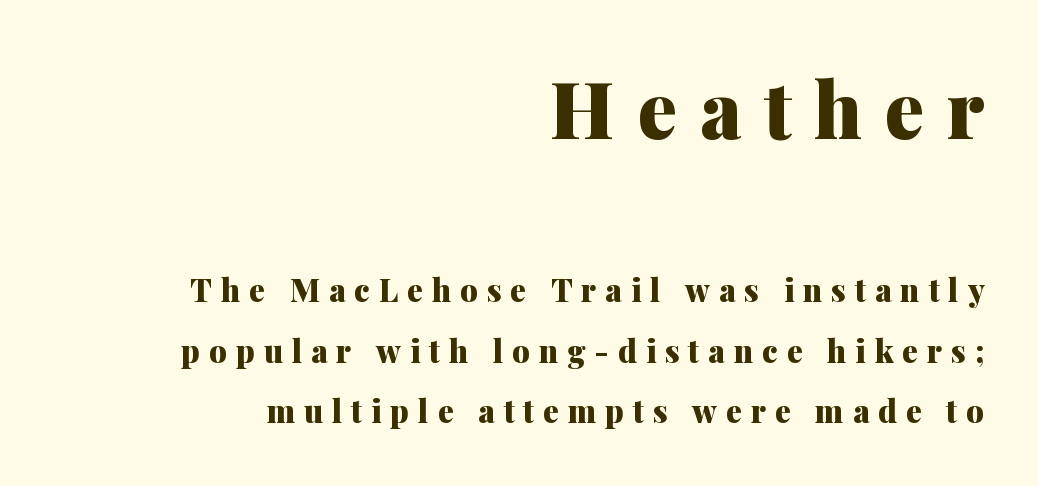
{"serif": "yes", "italic": "no", "bold": "yes", "weight": "heavy", "width": "normal", "stroke_contrast": "medium", "x_height": "medium", "monospaced": "no", "underline": "no", "align": "right", "line_spacing": "loose", "line_spacing_ratio": 1.95, "letter_spacing": "wide", "letter_spacing_em": 0.29, "larger_block": "first", "size_ratio": 2.52, "glyph_px": 78}
